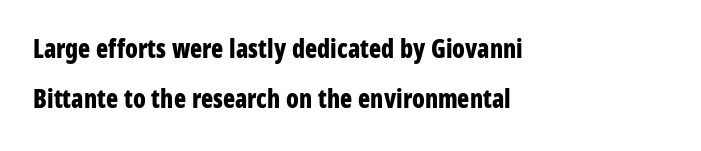
Q: Is the text bold? A: Yes.
Q: Is the text italic (slanted)? A: No, it is upright.
Q: Is the text underlined? A: No.
Q: How is the paragraph aligned? A: Left-aligned.
Q: Is the spacing between letters normal or unusually wide? A: Normal.
Q: Is the spacing between lines tight, normal or loose? A: Loose.
